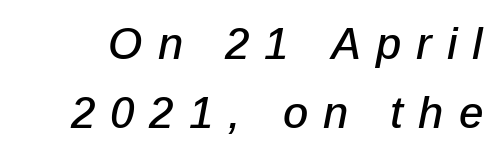
Letters rest on an invisible, unmarked baseline. Tracking here is generous; glyphs stand well apart from one another. Honestly, the row spacing looks completely unremarkable. Is the type slanted? Yes — the strokes lean at a clear angle. Do the characters align in a grid? No, the font is proportional.
